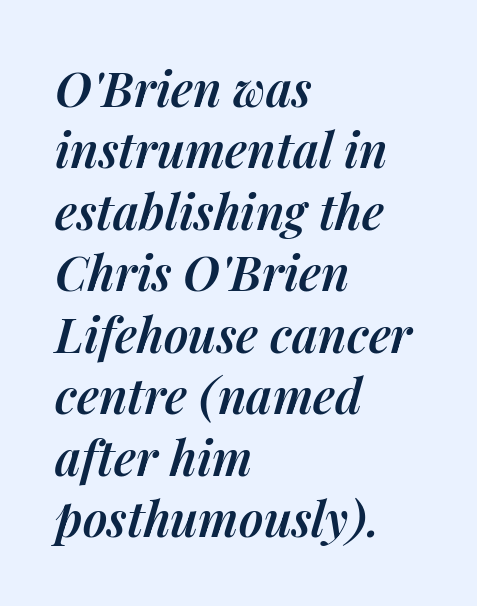
Q: Is the text bold? A: Semi-bold.
Q: Is the text italic (slanted)? A: Yes, it leans right by about 14 degrees.
Q: Is the text underlined? A: No.
Q: How is the paragraph aligned? A: Left-aligned.
Q: Is the spacing between letters normal or unusually wide? A: Normal.
Q: Is the spacing between lines tight, normal or loose? A: Normal.
Q: Width (condensed, normal, or wide)? A: Normal.
Q: Stroke contrast? A: Medium.
Q: x-height? A: Medium.
Q: Monospaced? A: No.
